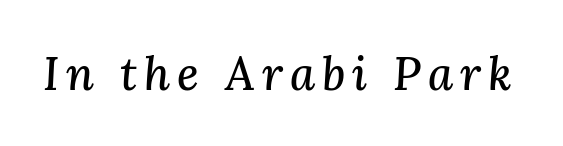
{"serif": "yes", "italic": "yes", "lean": "right", "slant_degrees": 3, "width": "normal", "stroke_contrast": "medium", "x_height": "medium", "monospaced": "no", "underline": "no", "glyph_px": 46}
